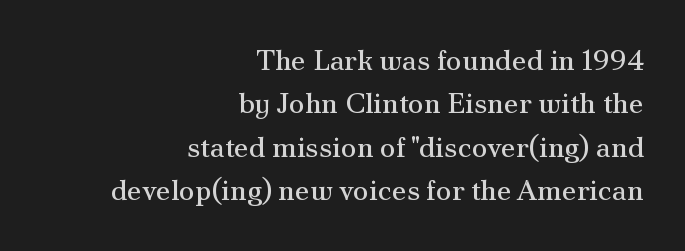
Q: Is the text bold? A: No.
Q: Is the text italic (slanted)? A: No, it is upright.
Q: Is the typeface a serif or a sans-serif typeface? A: Serif.
Q: Is the text underlined? A: No.
Q: How is the paragraph aligned? A: Right-aligned.
Q: Is the spacing between letters normal or unusually wide? A: Normal.
Q: Is the spacing between lines tight, normal or loose? A: Normal.
Q: Width (condensed, normal, or wide)? A: Normal.
Q: Stroke contrast? A: Medium.
Q: x-height? A: Small.
Q: Monospaced? A: No.
